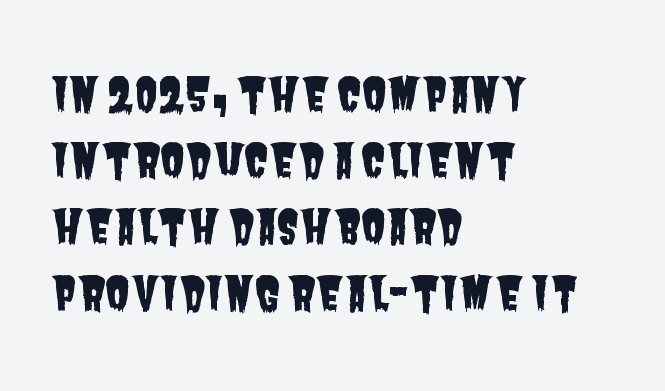
{"serif": "no", "width": "condensed", "stroke_contrast": "low", "x_height": "large", "monospaced": "no", "underline": "no", "align": "left", "line_spacing": "normal", "line_spacing_ratio": 1.44, "letter_spacing": "normal", "letter_spacing_em": 0.0, "glyph_px": 46}
